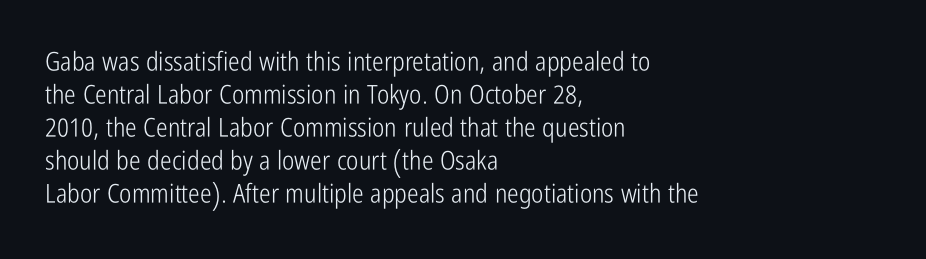
{"italic": "no", "bold": "no", "underline": "no", "align": "left", "line_spacing": "normal", "line_spacing_ratio": 1.27, "letter_spacing": "normal", "letter_spacing_em": 0.0, "glyph_px": 26}
